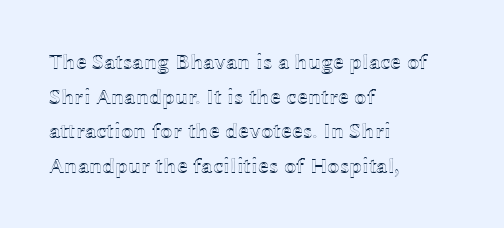
Q: Is the text italic (slanted)? A: No, it is upright.
Q: Is the text underlined? A: No.
Q: How is the paragraph aligned? A: Left-aligned.
Q: Is the spacing between letters normal or unusually wide? A: Normal.
Q: Is the spacing between lines tight, normal or loose? A: Normal.
